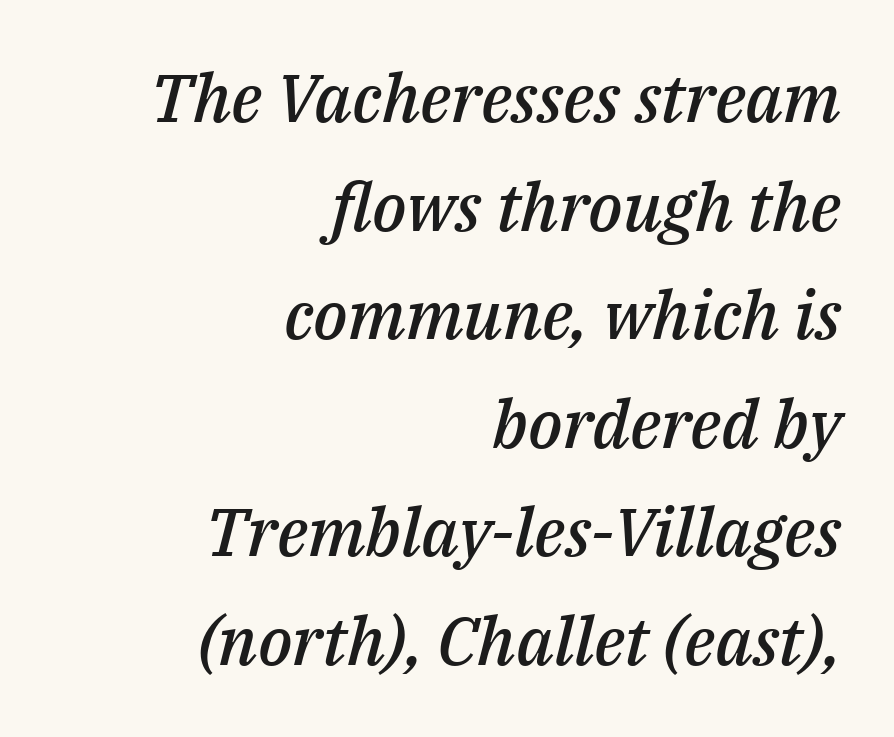
The image shows 67 px semibold type, italic (leaning right); set right-aligned, normal line spacing (1.62x), normal letter spacing, not underlined; medium stroke contrast and a medium x-height.
